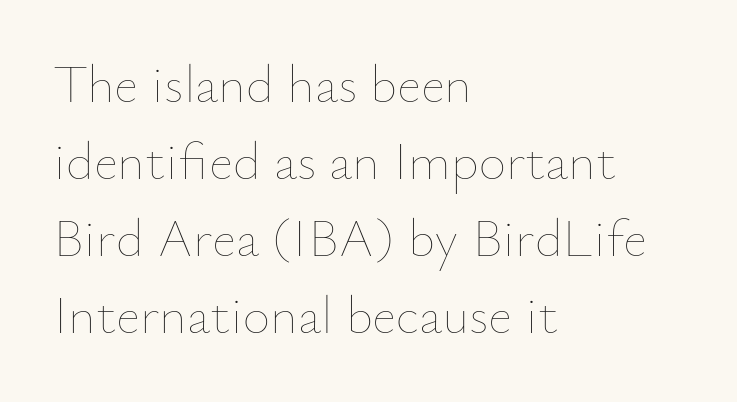
The image shows 53 px thin type, upright; set left-aligned, normal line spacing (1.45x), normal letter spacing, not underlined; low stroke contrast and a small x-height.
